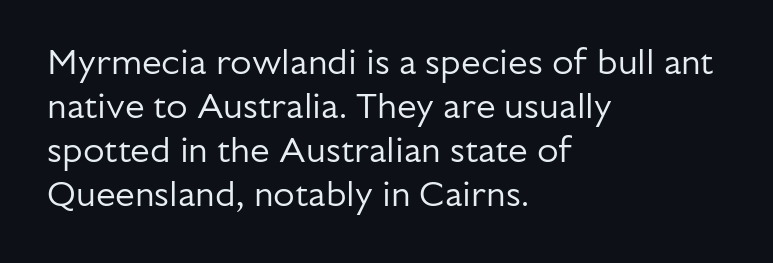
Typographically, this falls in the sans-serif category. No extra tracking has been applied to these lines. Vertically, the passage feels balanced, rows spaced as you'd expect. Reading down the block, your eye returns to a fixed left position each line.
